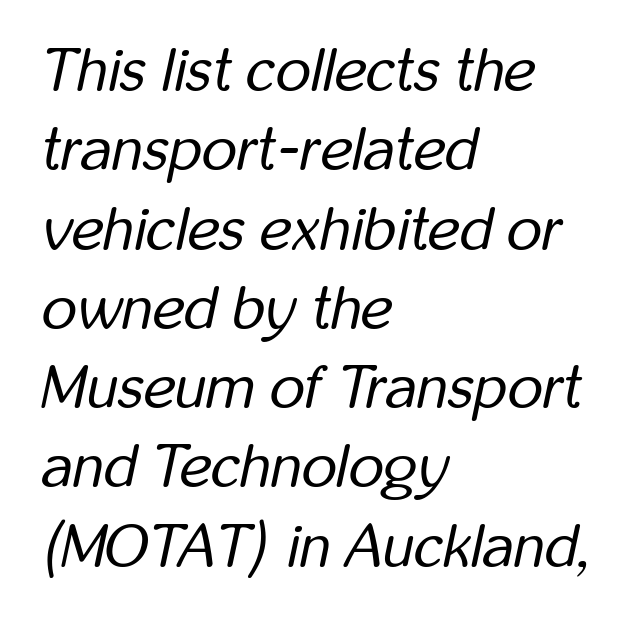
Q: Is the text bold? A: No.
Q: Is the text italic (slanted)? A: Yes, it leans right by about 12 degrees.
Q: Is the text underlined? A: No.
Q: How is the paragraph aligned? A: Left-aligned.
Q: Is the spacing between letters normal or unusually wide? A: Normal.
Q: Is the spacing between lines tight, normal or loose? A: Normal.
Q: Width (condensed, normal, or wide)? A: Condensed.
Q: Stroke contrast? A: Low.
Q: x-height? A: Medium.
Q: Monospaced? A: No.
